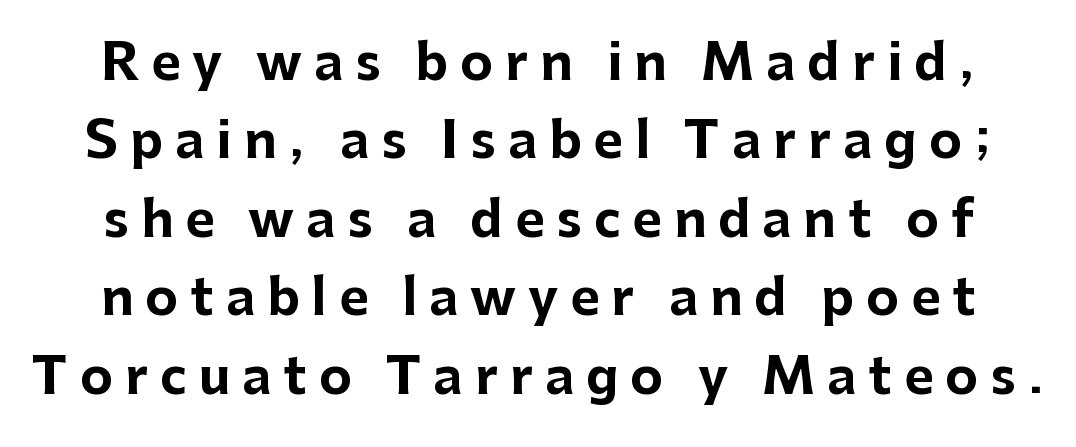
The image shows 50 px bold sans-serif type, upright; set normal line spacing (1.57x), unusually wide letter spacing (+0.24 em), not underlined; low stroke contrast and a medium x-height.
